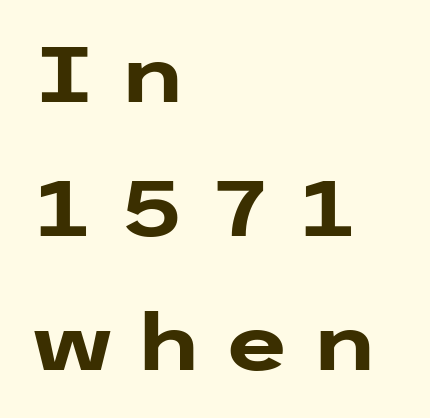
The image shows 77 px heavy, wide sans-serif type, upright; set left-aligned, line spacing 1.74x, unusually wide letter spacing (+0.27 em), not underlined; low stroke contrast and a medium x-height.
